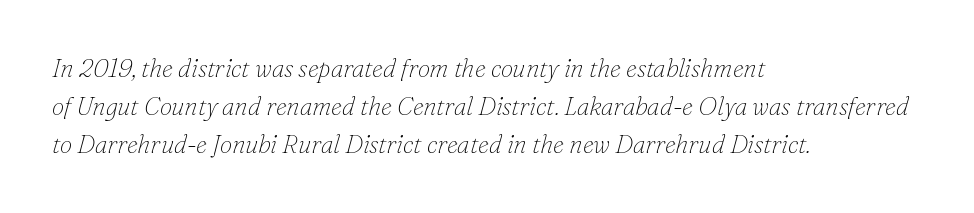
{"italic": "yes", "lean": "right", "slant_degrees": 16, "bold": "no", "underline": "no", "align": "left", "line_spacing": "normal", "line_spacing_ratio": 1.53, "letter_spacing": "normal", "letter_spacing_em": 0.0, "glyph_px": 25}
